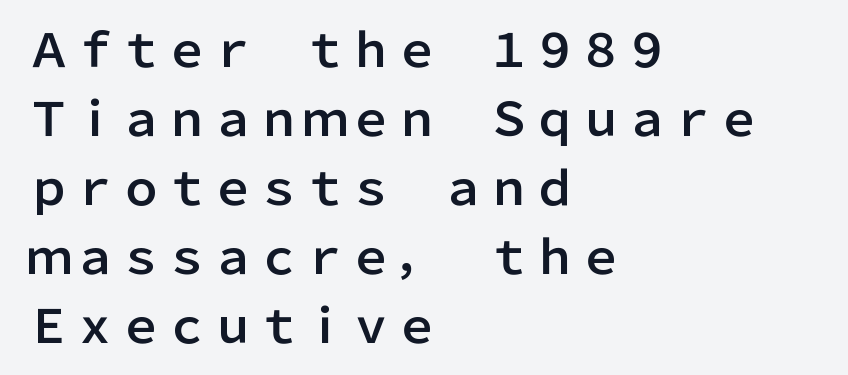
{"serif": "no", "italic": "no", "width": "normal", "stroke_contrast": "low", "x_height": "medium", "monospaced": "no", "underline": "no", "align": "left", "line_spacing": "normal", "line_spacing_ratio": 1.5, "letter_spacing": "normal", "letter_spacing_em": 0.0, "glyph_px": 46}
